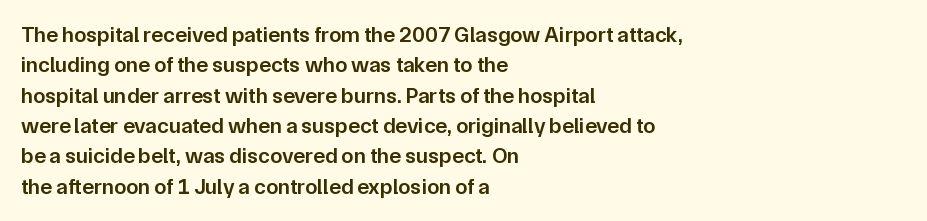
Q: Is the text bold? A: Semi-bold.
Q: Is the text italic (slanted)? A: No, it is upright.
Q: Is the text underlined? A: No.
Q: How is the paragraph aligned? A: Left-aligned.
Q: Is the spacing between letters normal or unusually wide? A: Normal.
Q: Is the spacing between lines tight, normal or loose? A: Normal.
